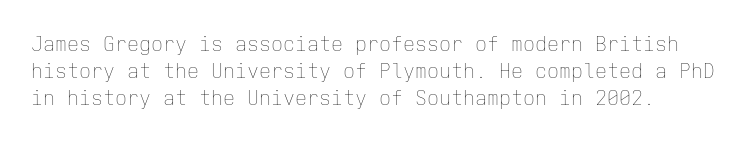
Q: Is the text bold? A: No.
Q: Is the text italic (slanted)? A: No, it is upright.
Q: Is the text underlined? A: No.
Q: Is the spacing between letters normal or unusually wide? A: Normal.
Q: Is the spacing between lines tight, normal or loose? A: Normal.
